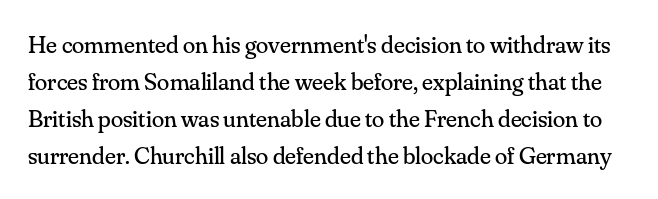
{"italic": "no", "bold": "no", "underline": "no", "line_spacing": "normal", "line_spacing_ratio": 1.48, "letter_spacing": "normal", "letter_spacing_em": 0.0, "glyph_px": 25}
